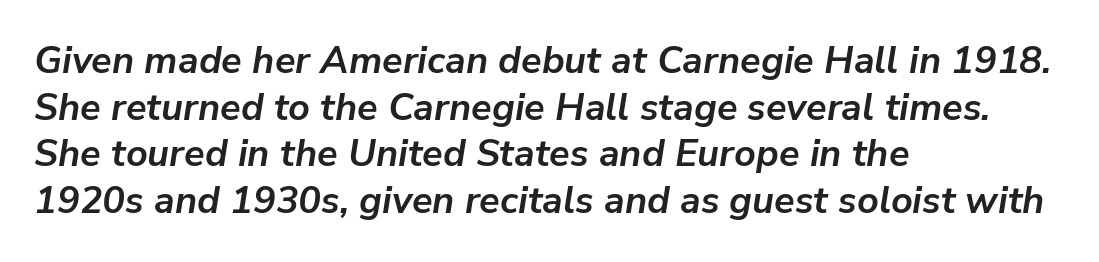
Unmarked baselines from the first word to the last. Short note: letters normally spaced. You can tell it's italic because the verticals aren't actually vertical. The strokes are fattened all the way to bold.
